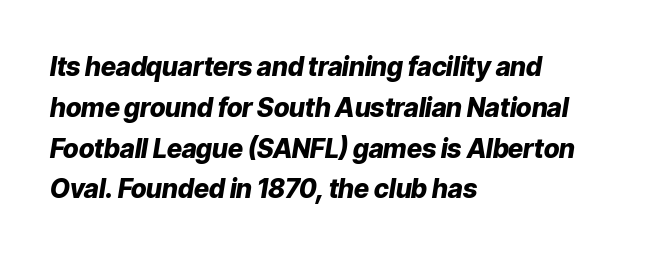
Q: Is the text bold? A: Yes.
Q: Is the text italic (slanted)? A: Yes, it leans right by about 9 degrees.
Q: Is the text underlined? A: No.
Q: How is the paragraph aligned? A: Left-aligned.
Q: Is the spacing between letters normal or unusually wide? A: Normal.
Q: Is the spacing between lines tight, normal or loose? A: Normal.
